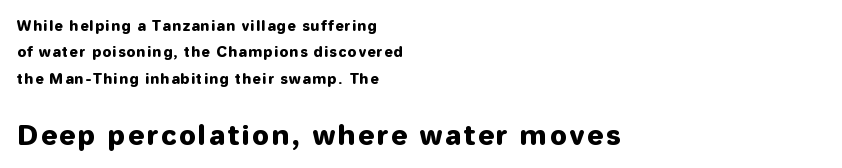
Q: Is the text italic (slanted)? A: No, it is upright.
Q: Is the text underlined? A: No.
Q: How is the paragraph aligned? A: Left-aligned.
Q: Which block of text is set in a larger size, the first (top) or the second (bottom)? A: The second (bottom) one.
